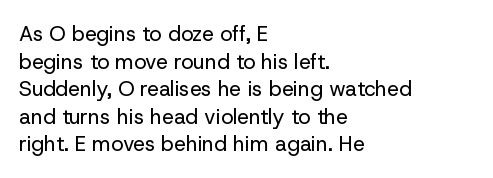
Q: Is the text bold? A: No.
Q: Is the text italic (slanted)? A: No, it is upright.
Q: Is the text underlined? A: No.
Q: How is the paragraph aligned? A: Left-aligned.
Q: Is the spacing between letters normal or unusually wide? A: Normal.
Q: Is the spacing between lines tight, normal or loose? A: Normal.
